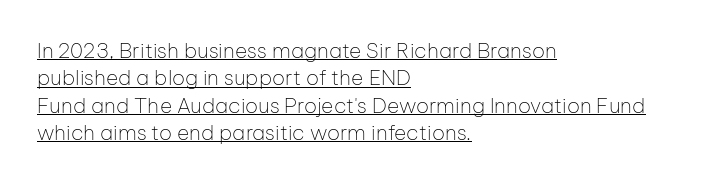
Q: Is the text bold? A: No.
Q: Is the text italic (slanted)? A: No, it is upright.
Q: Is the text underlined? A: Yes.
Q: How is the paragraph aligned? A: Left-aligned.
Q: Is the spacing between letters normal or unusually wide? A: Normal.
Q: Is the spacing between lines tight, normal or loose? A: Normal.
